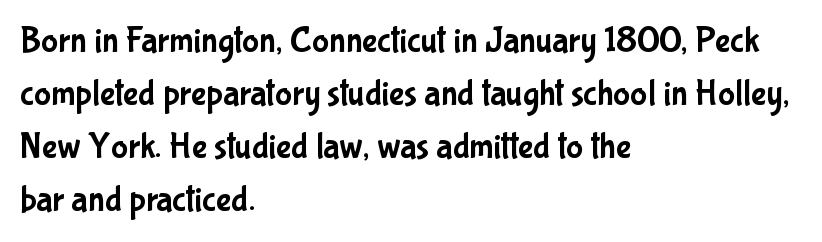
{"serif": "no", "italic": "no", "width": "condensed", "stroke_contrast": "low", "x_height": "medium", "monospaced": "no", "underline": "no", "align": "left", "line_spacing": "normal", "line_spacing_ratio": 1.47, "letter_spacing": "normal", "letter_spacing_em": 0.0, "glyph_px": 36}
